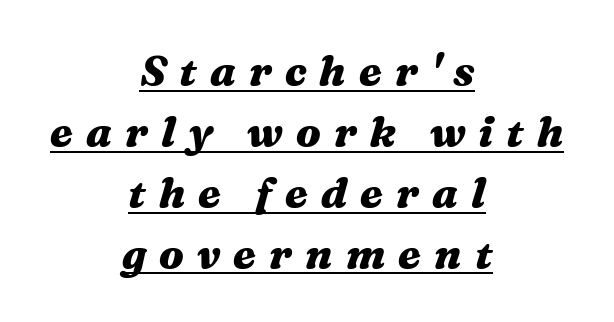
The image shows 42 px heavy, wide type, italic (leaning right); set centered, normal line spacing (1.45x), unusually wide letter spacing (+0.31 em), underlined; medium stroke contrast and a medium x-height.
